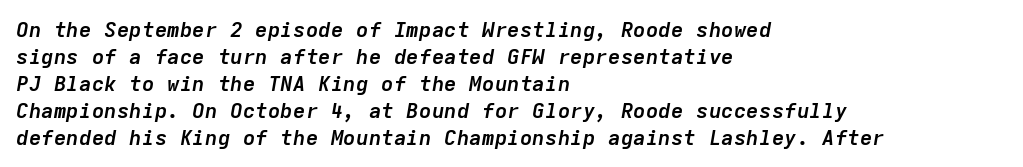
Regular leading. Students, this is bold: see how much ink each stroke carries. Words float on clear page, feet unadorned. Leftover space on each line is placed entirely after the last word.
